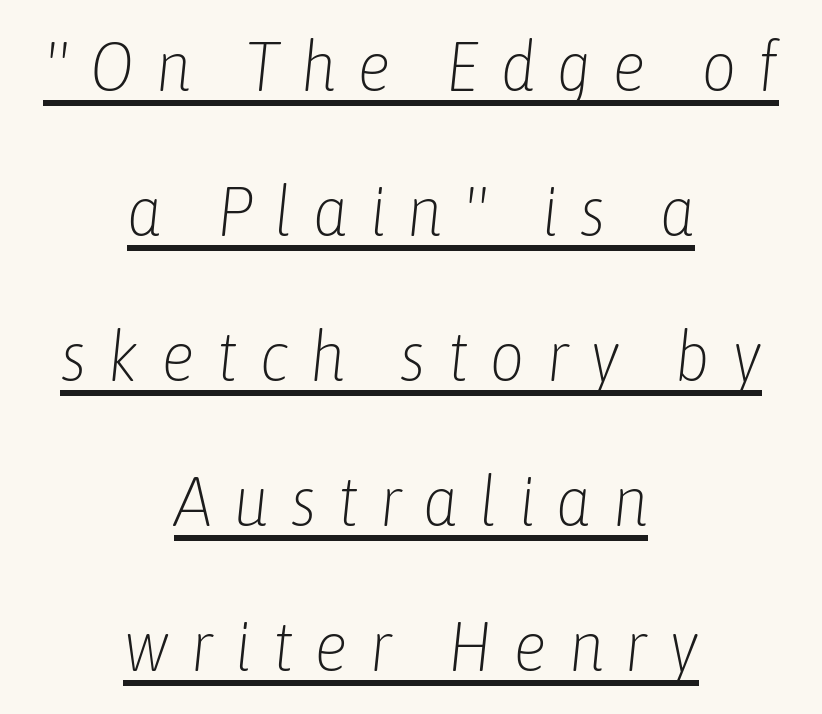
This block would shrink considerably if given ordinary leading; it's expanded now. Yep, that's italic — everything's leaning. The face used here appears with an underline applied. Someone cranked the tracking dial way up on this one. Here the designer chose a conventional face with non-uniform glyph widths. The letterforms sit at book weight or below.
